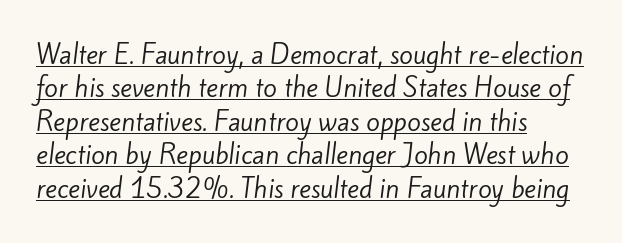
{"bold": "no", "underline": "yes", "align": "left", "line_spacing": "normal", "line_spacing_ratio": 1.34, "letter_spacing": "normal", "letter_spacing_em": 0.0, "glyph_px": 25}
